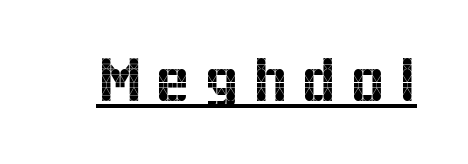
It's the straight-up-and-down kind of type. The designer went with a sans here, leaving each stem footless. The passage shown is typed in a proportional face where columns would drift. The rendering uses the underline text-decoration.
